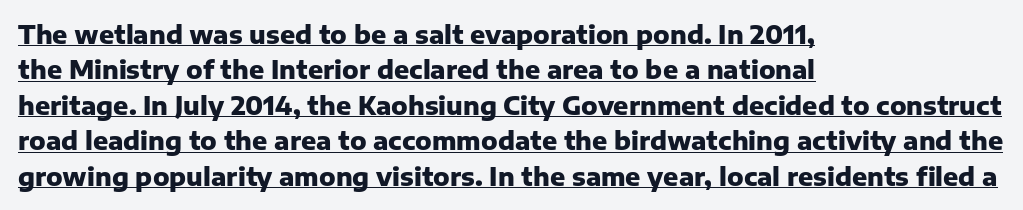
The image shows 25 px bold type, upright; set left-aligned, normal line spacing (1.42x), normal letter spacing, underlined.
